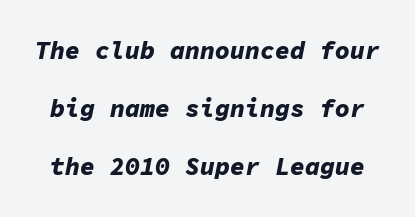
The image shows 25 px bold type, italic (leaning right); set loose line spacing (2.33x), normal letter spacing, not underlined.
